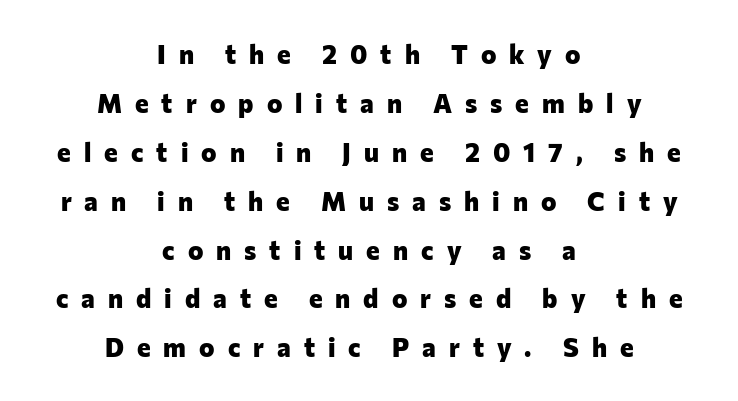
Q: Is the text bold? A: Yes.
Q: Is the text italic (slanted)? A: No, it is upright.
Q: Is the text underlined? A: No.
Q: How is the paragraph aligned? A: Centered.
Q: Is the spacing between letters normal or unusually wide? A: Unusually wide.
